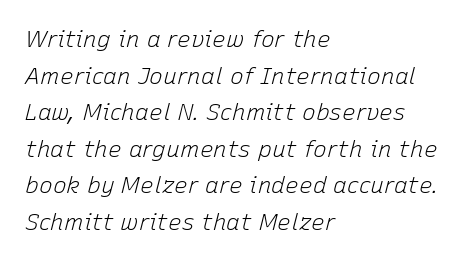
Does the lettering tilt? It does — this is italic. Alignment: flush left. The space between consecutive lines is moderate. The letterforms sit at book weight or below. Caption: standard tracking, unaltered. Check under the words: just untouched page.
